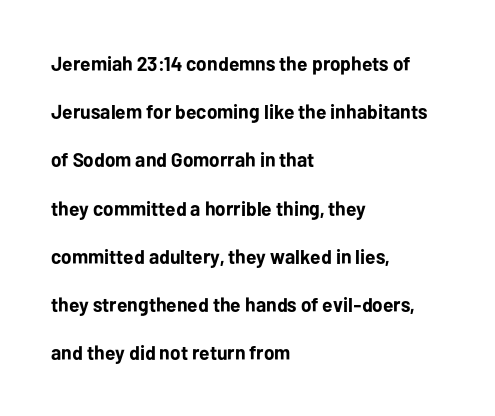
Q: Is the text bold? A: Yes.
Q: Is the text italic (slanted)? A: No, it is upright.
Q: Is the text underlined? A: No.
Q: How is the paragraph aligned? A: Left-aligned.
Q: Is the spacing between letters normal or unusually wide? A: Normal.
Q: Is the spacing between lines tight, normal or loose? A: Loose.
